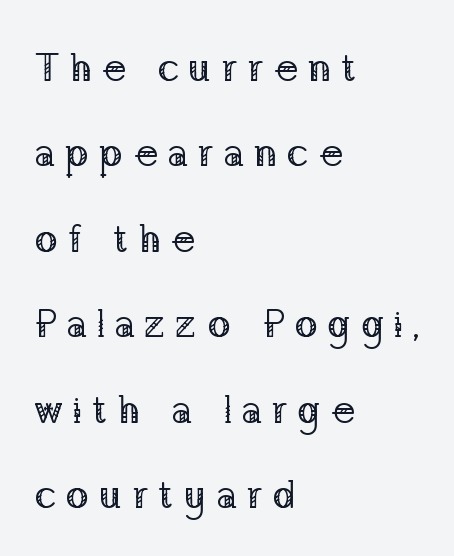
{"serif": "yes", "italic": "no", "bold": "no", "weight": "regular", "width": "normal", "stroke_contrast": "low", "x_height": "medium", "monospaced": "no", "underline": "no", "align": "left", "line_spacing": "loose", "line_spacing_ratio": 2.19, "letter_spacing": "wide", "letter_spacing_em": 0.24, "glyph_px": 39}
